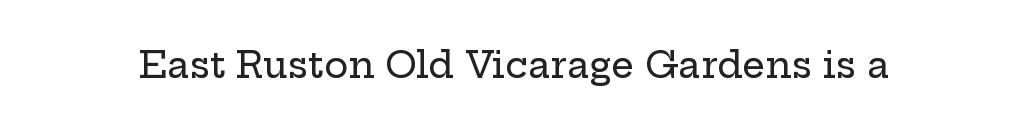
The image shows 36 px wide serif type, upright; set normal letter spacing, not underlined; low stroke contrast and a medium x-height.
